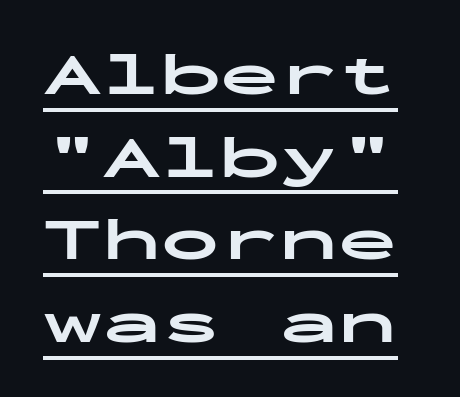
The image shows 59 px bold, wide sans-serif type, upright, monospaced; set normal line spacing (1.4x), normal letter spacing, underlined; low stroke contrast and a medium x-height.
